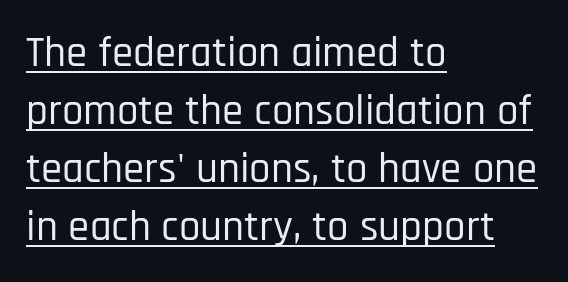
Q: Is the text italic (slanted)? A: No, it is upright.
Q: Is the typeface a serif or a sans-serif typeface? A: Sans-serif.
Q: Is the text underlined? A: Yes.
Q: How is the paragraph aligned? A: Left-aligned.
Q: Is the spacing between letters normal or unusually wide? A: Normal.
Q: Is the spacing between lines tight, normal or loose? A: Normal.
Q: Width (condensed, normal, or wide)? A: Condensed.
Q: Stroke contrast? A: Low.
Q: x-height? A: Large.
Q: Monospaced? A: No.
